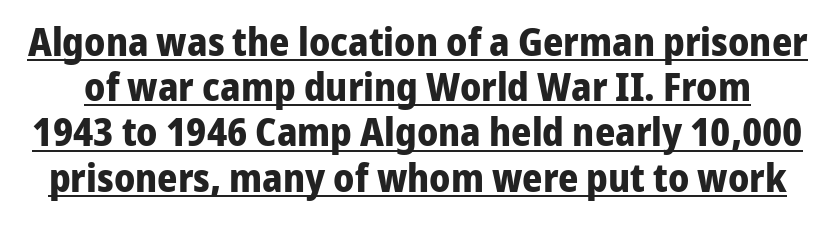
Each line of the rendering has a horizontal stroke beneath the glyphs. Italic? Not at all — the glyphs are vertical. Standard letterfit; no display-style spreading of the glyphs. Font category for this specimen: sans-serif.
